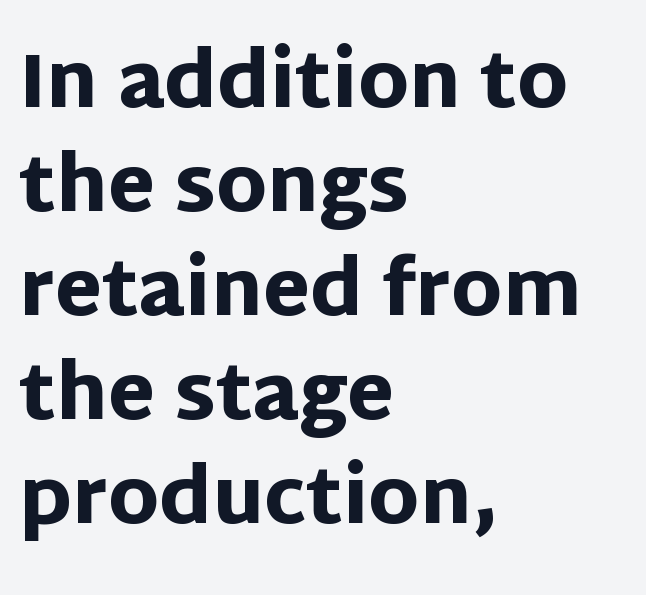
Q: Is the text bold? A: Yes.
Q: Is the text italic (slanted)? A: No, it is upright.
Q: Is the typeface a serif or a sans-serif typeface? A: Sans-serif.
Q: Is the text underlined? A: No.
Q: How is the paragraph aligned? A: Left-aligned.
Q: Is the spacing between letters normal or unusually wide? A: Normal.
Q: Is the spacing between lines tight, normal or loose? A: Normal.
Q: Width (condensed, normal, or wide)? A: Normal.
Q: Stroke contrast? A: Low.
Q: x-height? A: Large.
Q: Monospaced? A: No.
